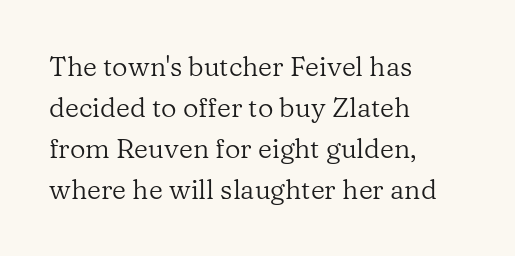
The image shows 27 px text type, upright; set left-aligned, normal line spacing (1.52x), normal letter spacing, not underlined.
